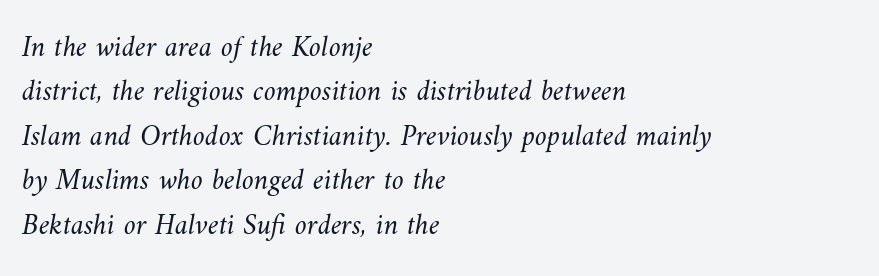
The image shows 30 px light type; set left-aligned, normal line spacing (1.48x), normal letter spacing, not underlined; medium stroke contrast and a small x-height.
